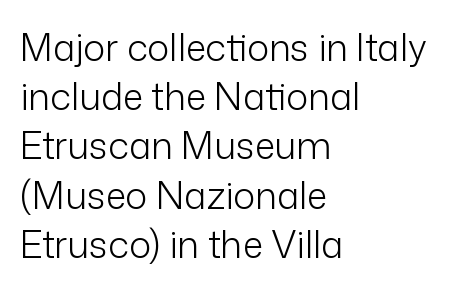
{"serif": "no", "italic": "no", "bold": "no", "weight": "light", "width": "normal", "stroke_contrast": "low", "x_height": "medium", "monospaced": "no", "underline": "no", "align": "left", "line_spacing": "normal", "line_spacing_ratio": 1.33, "letter_spacing": "normal", "letter_spacing_em": 0.0, "glyph_px": 37}
